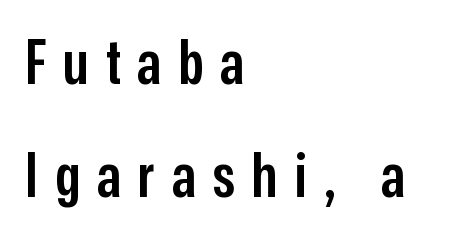
Does extra space separate the letters? Yes, quite a lot of it. Is this a fixed-width face? No — the glyphs have proportional, varying widths. The font is running at a semibold setting, under full bold. Glance below the letters and you will spot only blank space. Vertical strokes here are truly vertical.
